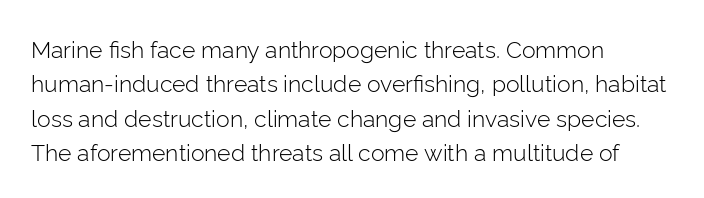
Q: Is the text bold? A: No.
Q: Is the text italic (slanted)? A: No, it is upright.
Q: Is the text underlined? A: No.
Q: How is the paragraph aligned? A: Left-aligned.
Q: Is the spacing between letters normal or unusually wide? A: Normal.
Q: Is the spacing between lines tight, normal or loose? A: Normal.
